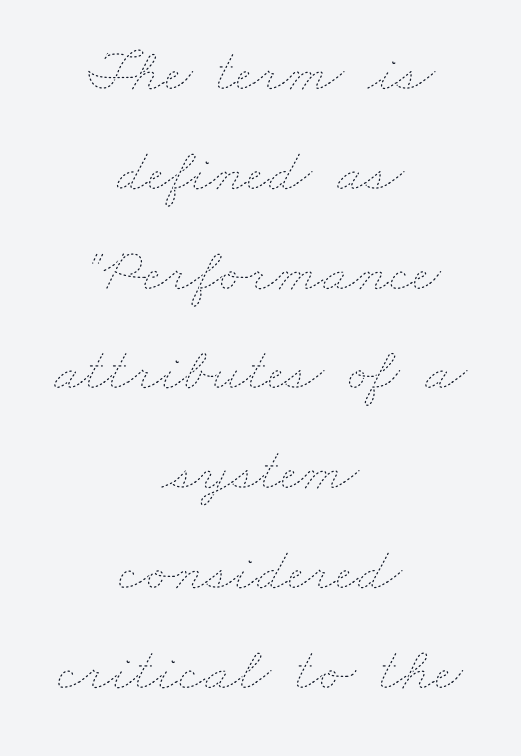
You could not count columns in this text — the font is proportionally spaced. Quick note: interline space is typical. The passage is arranged like a title page — every line centered. The strokes carry an ordinary text weight at most. The foot of each line stays bare and open. Default kerning and tracking; the words read as compact shapes.
